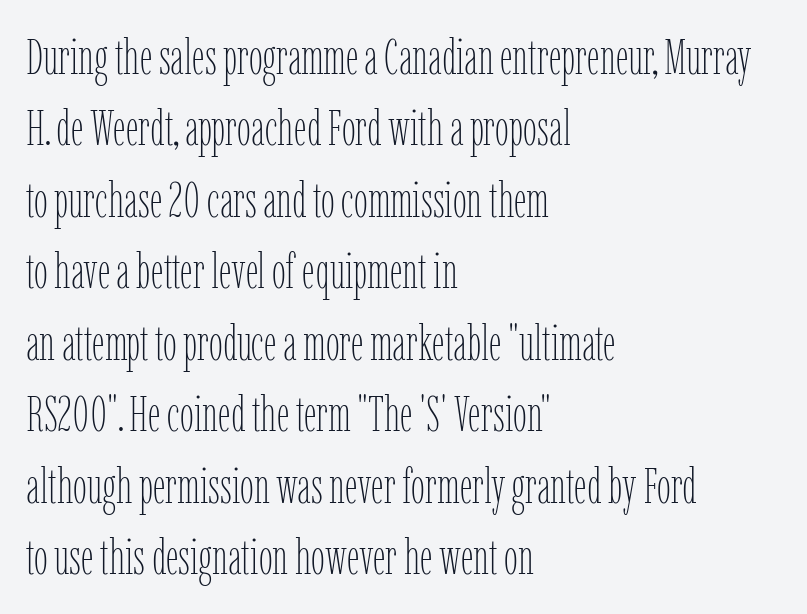
The image shows 50 px thin, condensed type, upright; set left-aligned, normal line spacing (1.43x), normal letter spacing, not underlined; low stroke contrast and a medium x-height.
